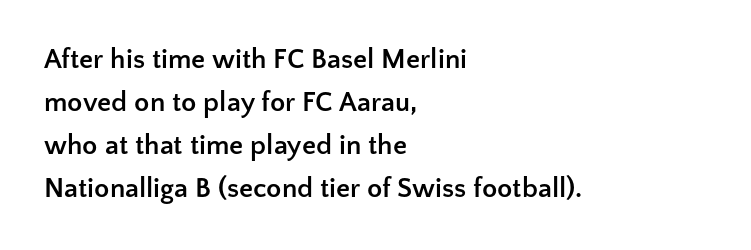
Q: Is the text bold? A: Yes.
Q: Is the text italic (slanted)? A: No, it is upright.
Q: Is the typeface a serif or a sans-serif typeface? A: Sans-serif.
Q: Is the text underlined? A: No.
Q: How is the paragraph aligned? A: Left-aligned.
Q: Is the spacing between letters normal or unusually wide? A: Normal.
Q: Is the spacing between lines tight, normal or loose? A: Normal.
Q: Width (condensed, normal, or wide)? A: Normal.
Q: Stroke contrast? A: Low.
Q: x-height? A: Medium.
Q: Monospaced? A: No.
